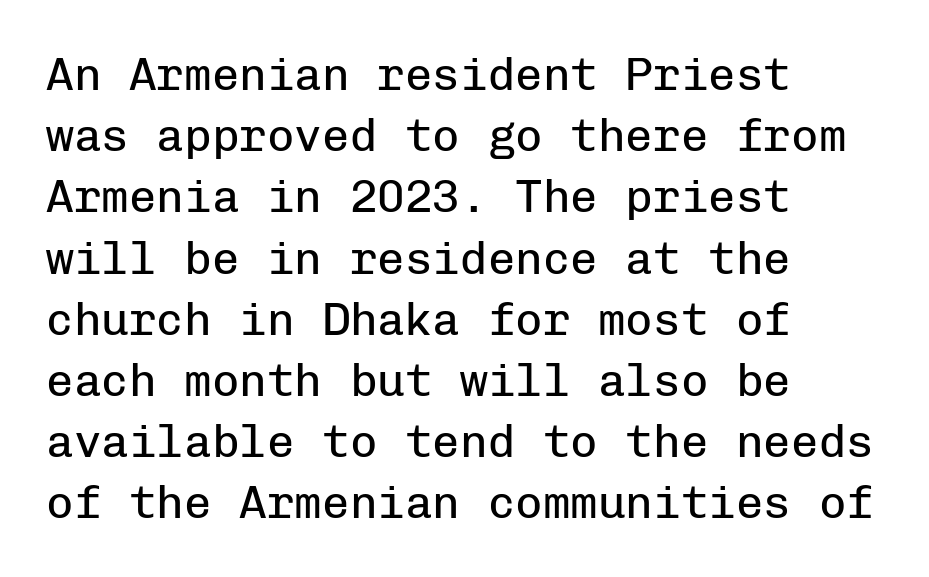
{"serif": "no", "italic": "no", "bold": "no", "weight": "regular", "width": "normal", "stroke_contrast": "low", "x_height": "medium", "monospaced": "yes", "underline": "no", "align": "left", "line_spacing": "normal", "line_spacing_ratio": 1.33, "letter_spacing": "normal", "letter_spacing_em": 0.0, "glyph_px": 46}
